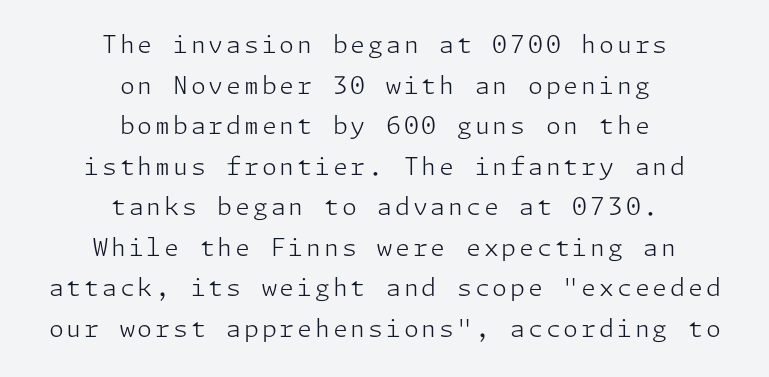
{"italic": "no", "bold": "no", "underline": "no", "align": "center", "line_spacing": "normal", "line_spacing_ratio": 1.69, "glyph_px": 24}
